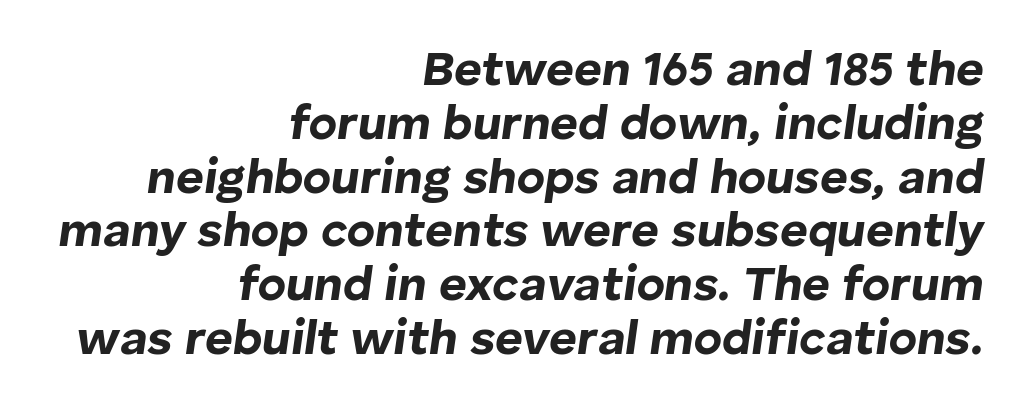
{"italic": "yes", "lean": "right", "slant_degrees": 8, "bold": "yes", "weight": "bold", "width": "normal", "stroke_contrast": "low", "x_height": "medium", "monospaced": "no", "underline": "no", "align": "right", "line_spacing": "tight", "line_spacing_ratio": 1.12, "letter_spacing": "normal", "letter_spacing_em": 0.0, "glyph_px": 48}
